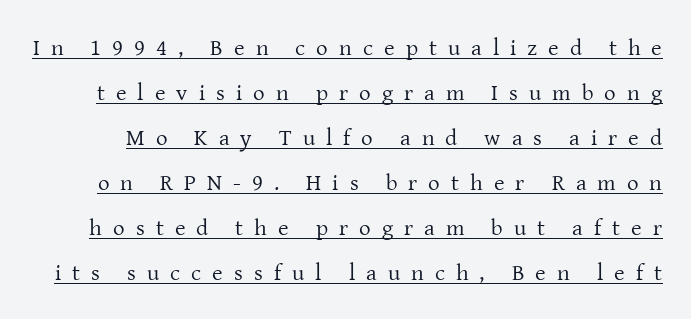
Q: Is the text bold? A: No.
Q: Is the text italic (slanted)? A: No, it is upright.
Q: Is the text underlined? A: Yes.
Q: Is the spacing between letters normal or unusually wide? A: Unusually wide.
Q: Is the spacing between lines tight, normal or loose? A: Loose.
